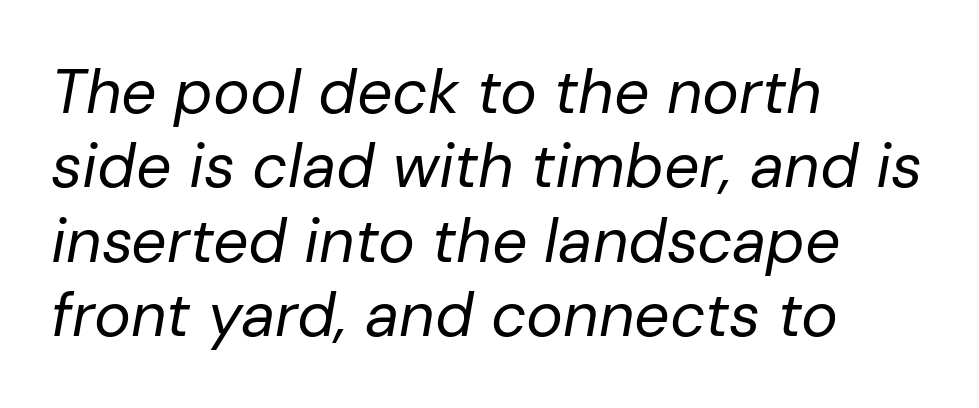
{"italic": "yes", "lean": "right", "slant_degrees": 10, "bold": "no", "weight": "regular", "width": "normal", "stroke_contrast": "low", "x_height": "medium", "monospaced": "no", "underline": "no", "align": "left", "line_spacing_ratio": 1.2, "letter_spacing": "normal", "letter_spacing_em": 0.0, "glyph_px": 62}
